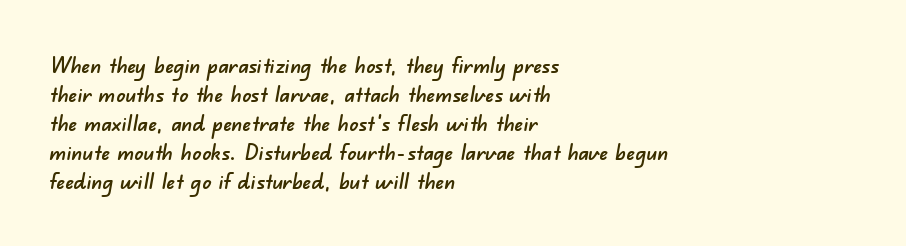
Notice how the passage keeps a crisp vertical edge on the left only. Glance below the letters and you will spot only blank space. Honestly, the letter spacing is just normal — you wouldn't notice it. How would I describe the line gaps? Plain and ordinary.
